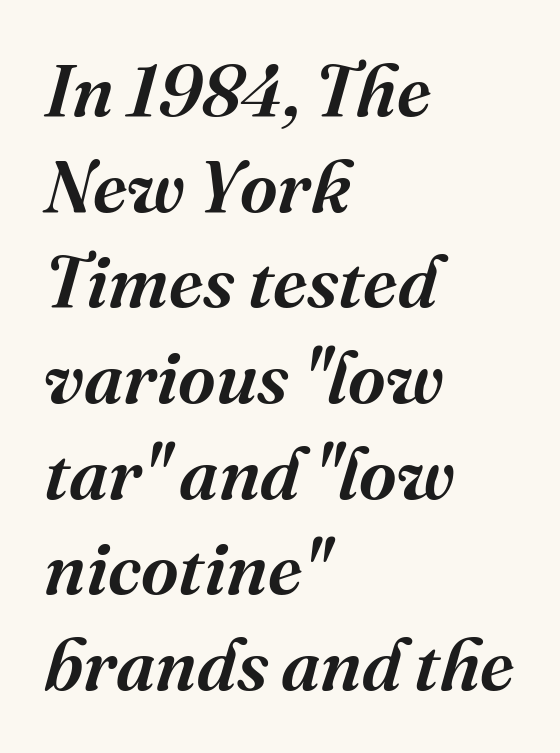
The image shows 73 px semibold serif type, italic (leaning right); set left-aligned, normal line spacing (1.31x), normal letter spacing, not underlined; medium stroke contrast and a medium x-height.
